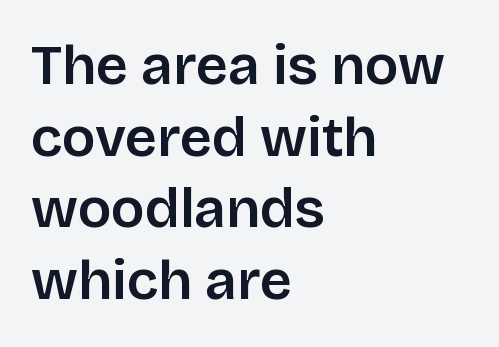
Q: Is the text italic (slanted)? A: No, it is upright.
Q: Is the typeface a serif or a sans-serif typeface? A: Sans-serif.
Q: Is the text underlined? A: No.
Q: How is the paragraph aligned? A: Left-aligned.
Q: Is the spacing between letters normal or unusually wide? A: Normal.
Q: Is the spacing between lines tight, normal or loose? A: Normal.
Q: Width (condensed, normal, or wide)? A: Normal.
Q: Stroke contrast? A: Low.
Q: x-height? A: Large.
Q: Monospaced? A: No.
